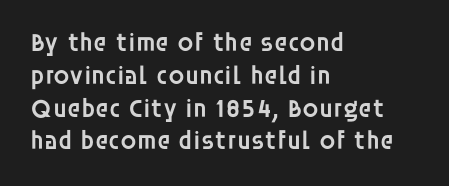
The image shows 26 px text type, upright; set left-aligned, normal line spacing (1.26x), normal letter spacing, not underlined.
